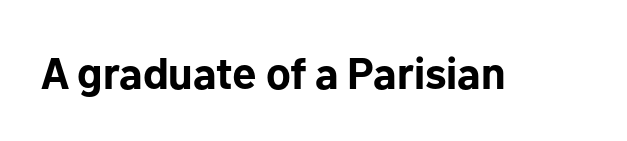
Q: Is the text bold? A: Yes.
Q: Is the text italic (slanted)? A: No, it is upright.
Q: Is the typeface a serif or a sans-serif typeface? A: Sans-serif.
Q: Is the text underlined? A: No.
Q: Is the spacing between letters normal or unusually wide? A: Normal.
Q: Width (condensed, normal, or wide)? A: Normal.
Q: Stroke contrast? A: Low.
Q: x-height? A: Medium.
Q: Monospaced? A: No.
